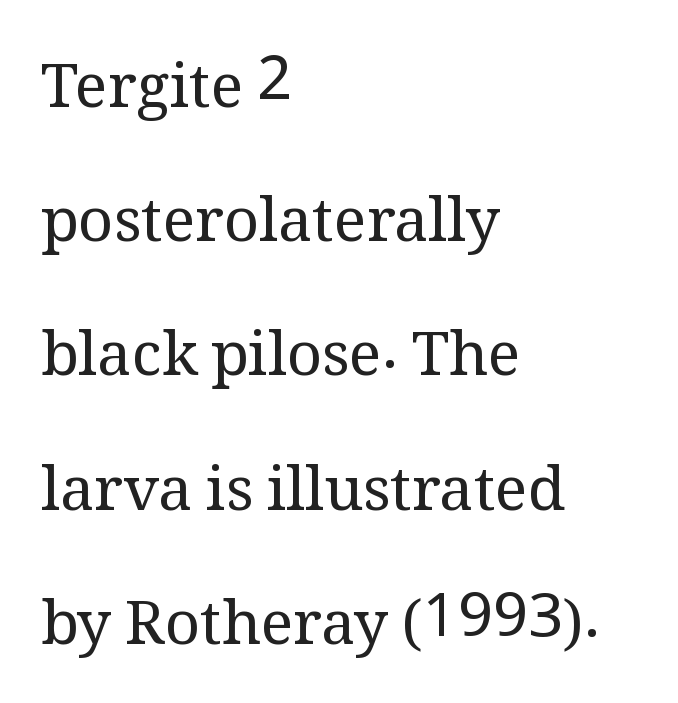
Q: Is the text bold? A: No.
Q: Is the text italic (slanted)? A: No, it is upright.
Q: Is the typeface a serif or a sans-serif typeface? A: Serif.
Q: Is the text underlined? A: No.
Q: How is the paragraph aligned? A: Left-aligned.
Q: Is the spacing between letters normal or unusually wide? A: Normal.
Q: Is the spacing between lines tight, normal or loose? A: Loose.
Q: Width (condensed, normal, or wide)? A: Normal.
Q: Stroke contrast? A: Medium.
Q: x-height? A: Medium.
Q: Monospaced? A: No.
